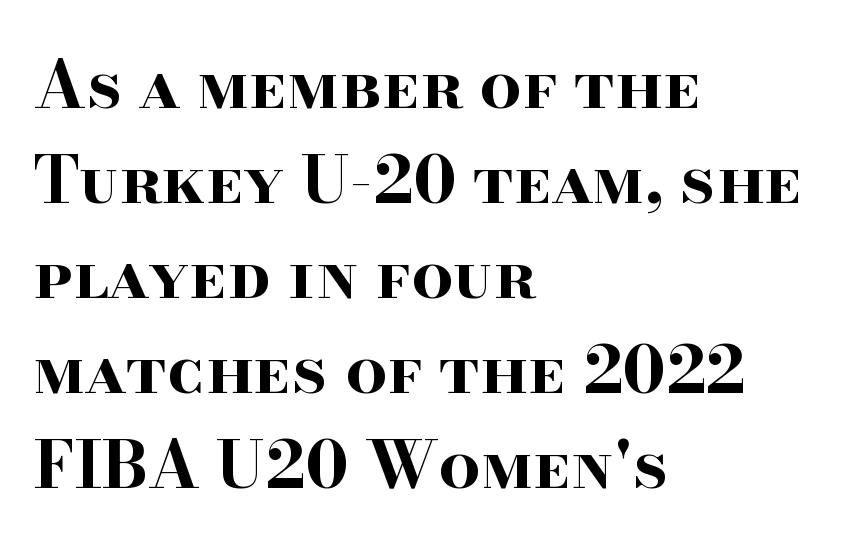
{"serif": "yes", "italic": "no", "bold": "yes", "weight": "bold", "width": "wide", "stroke_contrast": "high", "x_height": "small", "monospaced": "no", "underline": "no", "align": "left", "line_spacing": "normal", "line_spacing_ratio": 1.44, "letter_spacing": "normal", "letter_spacing_em": 0.0, "glyph_px": 66}
